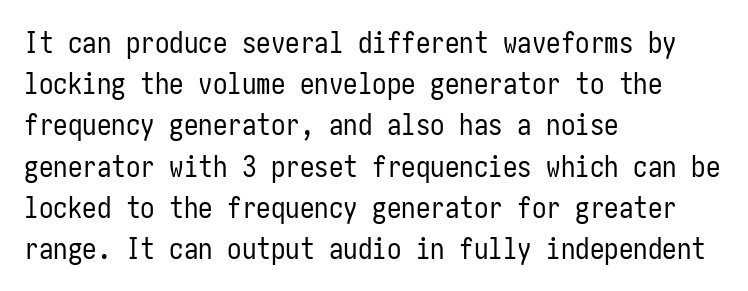
Q: Is the text bold? A: No.
Q: Is the text italic (slanted)? A: No, it is upright.
Q: Is the typeface a serif or a sans-serif typeface? A: Sans-serif.
Q: Is the text underlined? A: No.
Q: How is the paragraph aligned? A: Left-aligned.
Q: Is the spacing between letters normal or unusually wide? A: Normal.
Q: Is the spacing between lines tight, normal or loose? A: Normal.
Q: Width (condensed, normal, or wide)? A: Condensed.
Q: Stroke contrast? A: Low.
Q: x-height? A: Medium.
